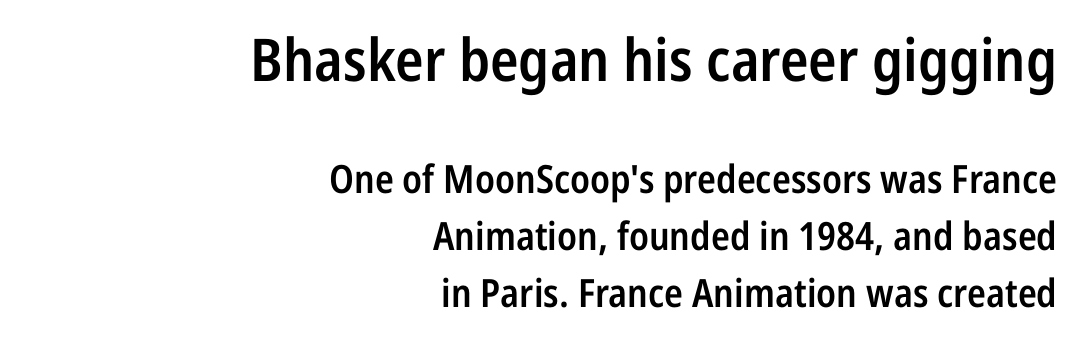
Does the lettering tilt? It doesn't — this is upright. Looks like regular typesetting: each glyph gets only the width it needs. The paragraph has a hard right edge and a soft left edge. Each new line begins a customary step beneath the previous one. These words are printed semibold, heavier than regular yet not bold. Unmarked baselines from the first word to the last.
